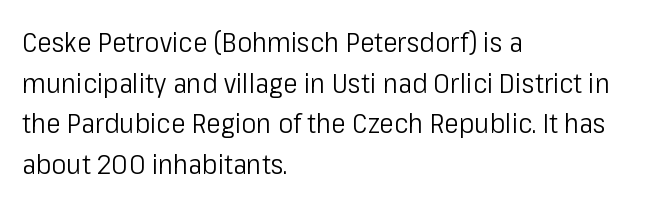
Q: Is the text bold? A: No.
Q: Is the text italic (slanted)? A: No, it is upright.
Q: Is the typeface a serif or a sans-serif typeface? A: Sans-serif.
Q: Is the text underlined? A: No.
Q: How is the paragraph aligned? A: Left-aligned.
Q: Is the spacing between letters normal or unusually wide? A: Normal.
Q: Is the spacing between lines tight, normal or loose? A: Normal.
Q: Width (condensed, normal, or wide)? A: Condensed.
Q: Stroke contrast? A: Low.
Q: x-height? A: Medium.
Q: Monospaced? A: No.
